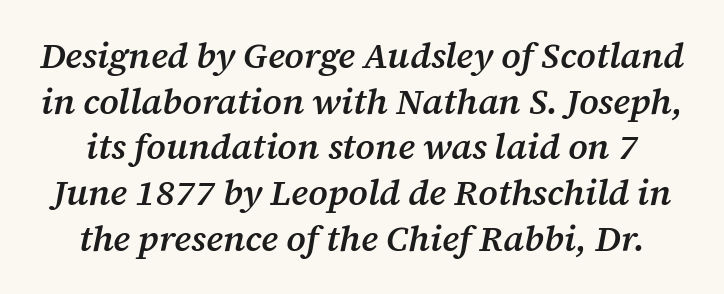
The image shows 36 px semibold serif type, italic (leaning right); set normal line spacing (1.27x), normal letter spacing, not underlined; medium stroke contrast and a medium x-height.
